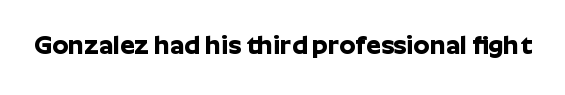
Q: Is the text bold? A: Yes.
Q: Is the text italic (slanted)? A: No, it is upright.
Q: Is the text underlined? A: No.
Q: Is the spacing between letters normal or unusually wide? A: Normal.
